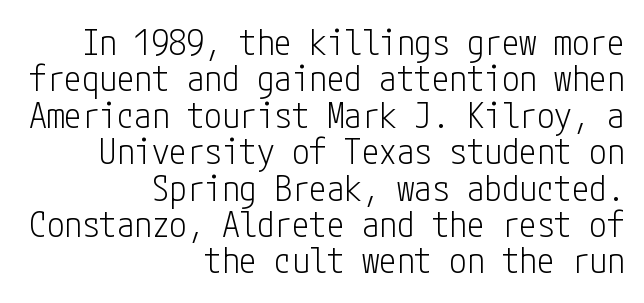
{"serif": "no", "italic": "no", "bold": "no", "weight": "light", "width": "condensed", "stroke_contrast": "low", "x_height": "medium", "underline": "no", "align": "right", "line_spacing": "tight", "line_spacing_ratio": 1.04, "letter_spacing": "normal", "letter_spacing_em": 0.0, "glyph_px": 35}
